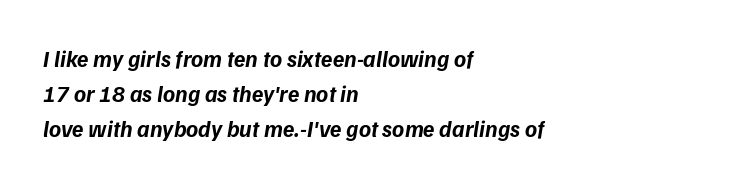
{"bold": "yes", "underline": "no", "align": "left", "line_spacing": "normal", "line_spacing_ratio": 1.53, "letter_spacing": "normal", "letter_spacing_em": 0.0, "glyph_px": 23}
